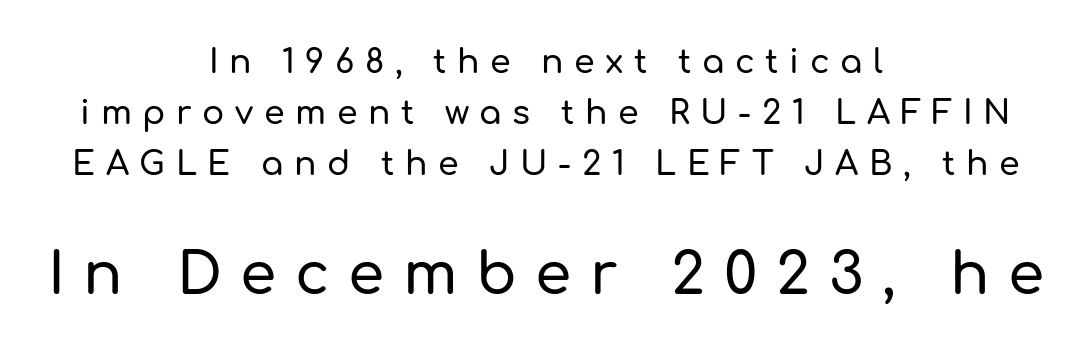
The lines are quadded center. The words here are not underlined. Words appear elongated and porous because spacing is wide. Larger block? The one below; the one above is distinctly smaller.
